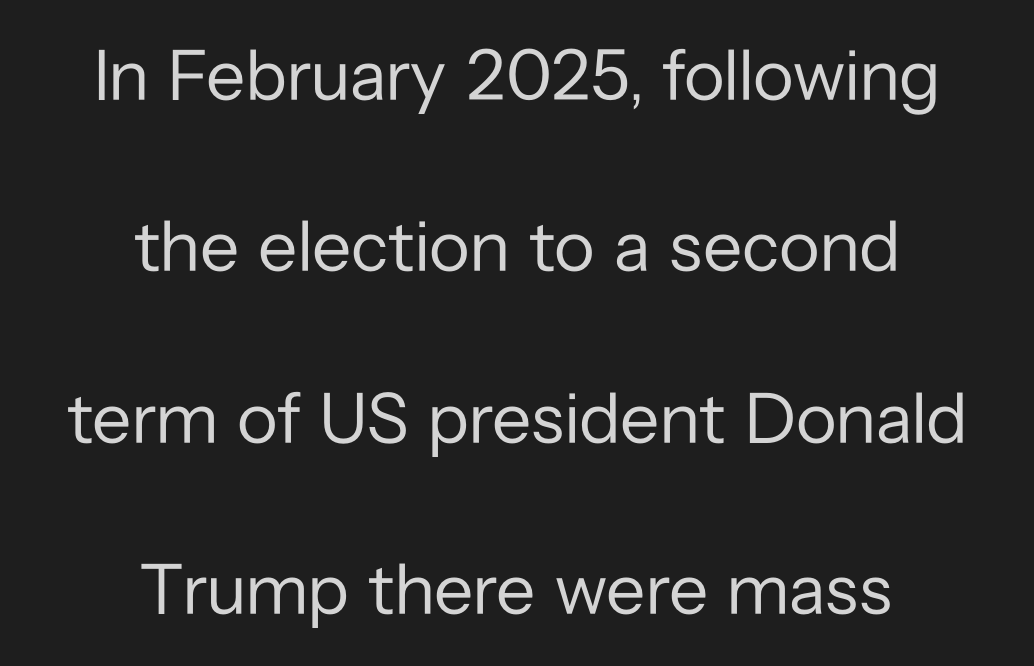
The image shows 72 px regular-weight sans-serif type, upright; set centered, loose line spacing (2.38x), normal letter spacing, not underlined; low stroke contrast and a medium x-height.
